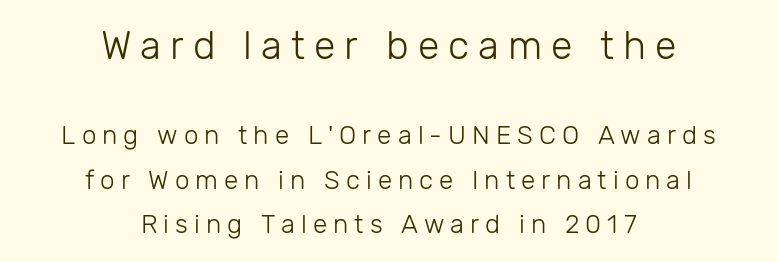
Q: Is the text bold? A: No.
Q: Is the text italic (slanted)? A: No, it is upright.
Q: Is the typeface a serif or a sans-serif typeface? A: Sans-serif.
Q: Is the text underlined? A: No.
Q: How is the paragraph aligned? A: Centered.
Q: Is the spacing between letters normal or unusually wide? A: Unusually wide.
Q: Is the spacing between lines tight, normal or loose? A: Normal.
Q: Which block of text is set in a larger size, the first (top) or the second (bottom)? A: The first (top) one.
Q: Width (condensed, normal, or wide)? A: Normal.
Q: Stroke contrast? A: Low.
Q: x-height? A: Medium.
Q: Monospaced? A: No.
